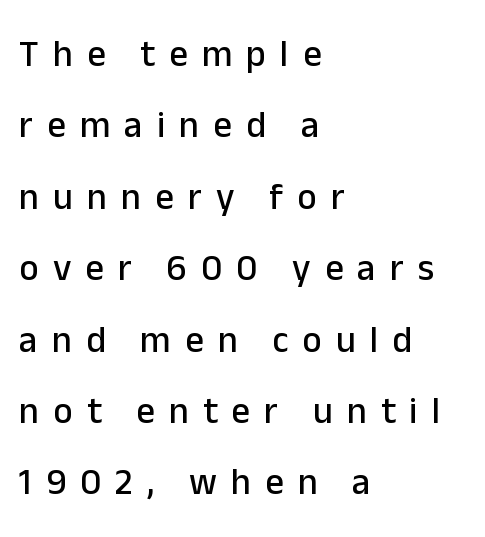
The image shows 37 px sans-serif type, upright; set left-aligned, loose line spacing (1.93x), unusually wide letter spacing (+0.38 em), not underlined; low stroke contrast and a medium x-height.
